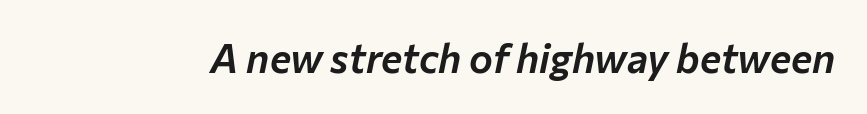
{"italic": "yes", "lean": "right", "slant_degrees": 12, "width": "normal", "stroke_contrast": "low", "x_height": "medium", "monospaced": "no", "underline": "no", "letter_spacing": "normal", "letter_spacing_em": 0.0, "glyph_px": 40}
